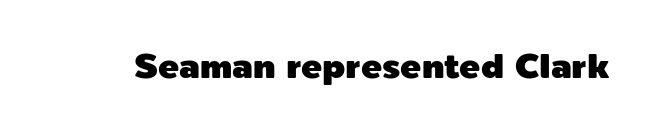
Grotesque or geometric, the face here clearly has no serifs. The glyphs are unaccompanied by any horizontal stroke below them. The axis of the letterforms is exactly vertical. Character widths vary here, with narrow letters taking less room than wide ones. Here the glyphs are tracked normally, forming tight word shapes.
